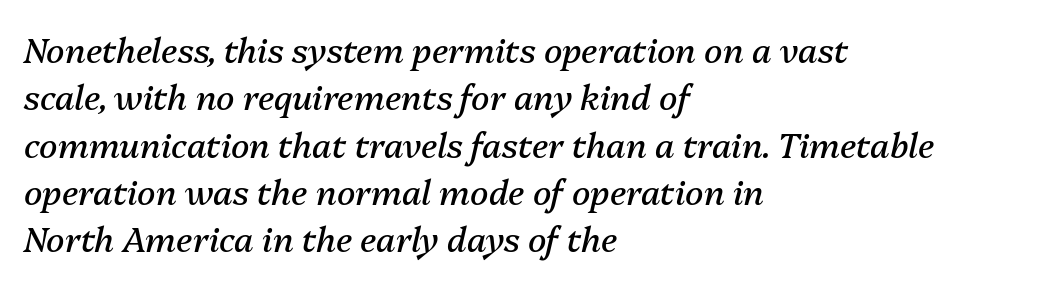
The image shows 34 px regular-weight type, italic (leaning right); set left-aligned, normal line spacing (1.39x), normal letter spacing, not underlined; medium stroke contrast and a medium x-height.
